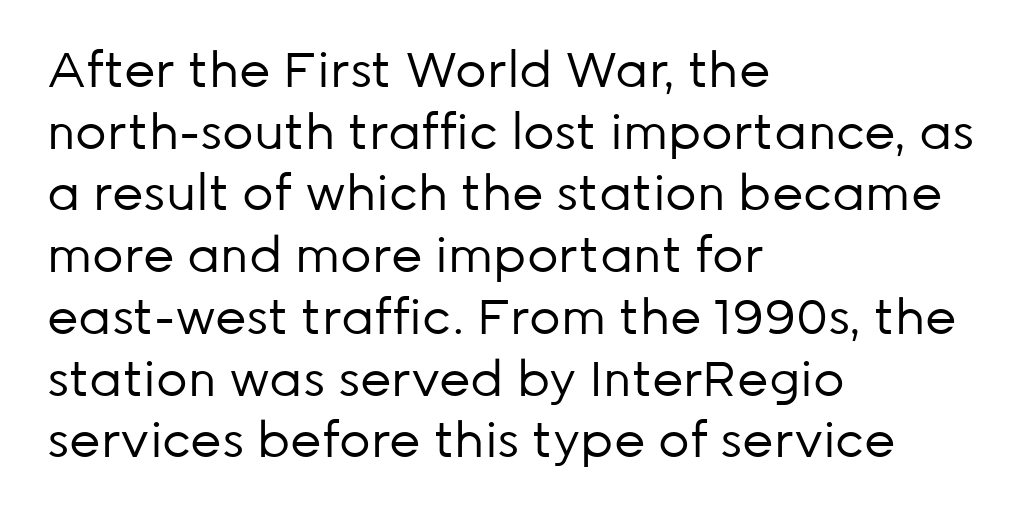
{"serif": "no", "italic": "no", "bold": "no", "weight": "regular", "width": "normal", "stroke_contrast": "low", "x_height": "medium", "monospaced": "no", "underline": "no", "align": "left", "line_spacing": "normal", "line_spacing_ratio": 1.26, "letter_spacing": "normal", "letter_spacing_em": 0.0, "glyph_px": 49}
